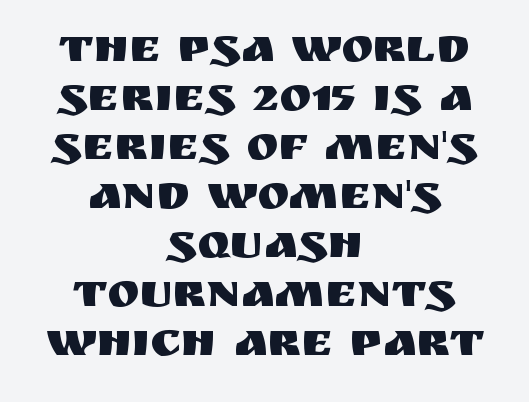
Q: Is the text italic (slanted)? A: No, it is upright.
Q: Is the typeface a serif or a sans-serif typeface? A: Sans-serif.
Q: Is the text underlined? A: No.
Q: How is the paragraph aligned? A: Centered.
Q: Is the spacing between letters normal or unusually wide? A: Normal.
Q: Is the spacing between lines tight, normal or loose? A: Tight.
Q: Width (condensed, normal, or wide)? A: Normal.
Q: Stroke contrast? A: Medium.
Q: x-height? A: Large.
Q: Monospaced? A: No.
